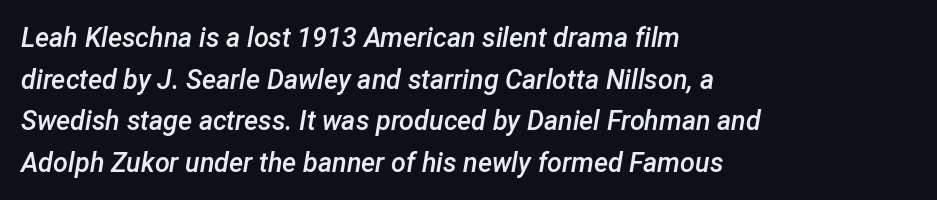
A typesetter would call this leading conventional body-copy spacing. The words here are not underlined. Horizontally, the lines are justified to the leading edge only. This sample uses an oblique cut, with every glyph tilted off the vertical. The tracking reads as untouched default to a designer's eye. A semibold gives these letters moderate extra thickness, short of bold.
